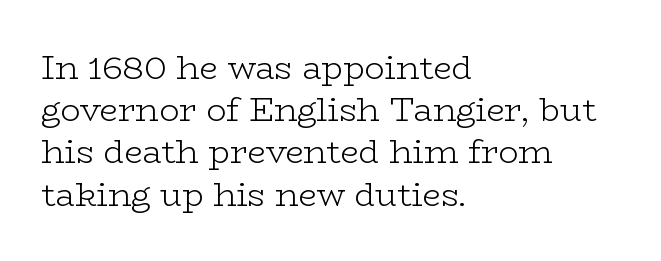
{"serif": "yes", "italic": "no", "bold": "no", "weight": "light", "width": "wide", "stroke_contrast": "low", "x_height": "medium", "monospaced": "no", "underline": "no", "align": "left", "line_spacing": "normal", "line_spacing_ratio": 1.28, "letter_spacing": "normal", "letter_spacing_em": 0.0, "glyph_px": 33}
